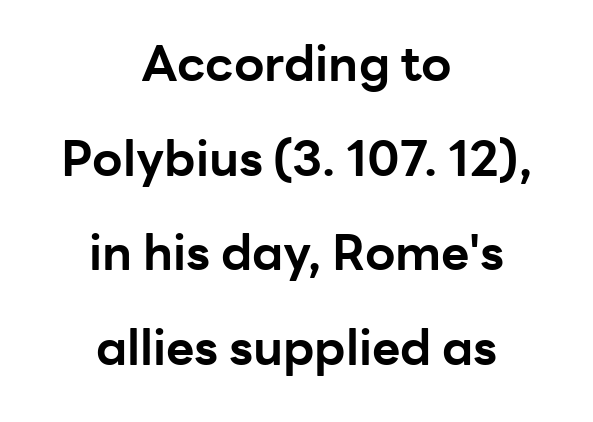
{"serif": "no", "italic": "no", "bold": "yes", "weight": "bold", "width": "normal", "stroke_contrast": "low", "x_height": "medium", "monospaced": "no", "underline": "no", "align": "center", "line_spacing": "loose", "line_spacing_ratio": 1.93, "letter_spacing": "normal", "letter_spacing_em": 0.0, "glyph_px": 49}
